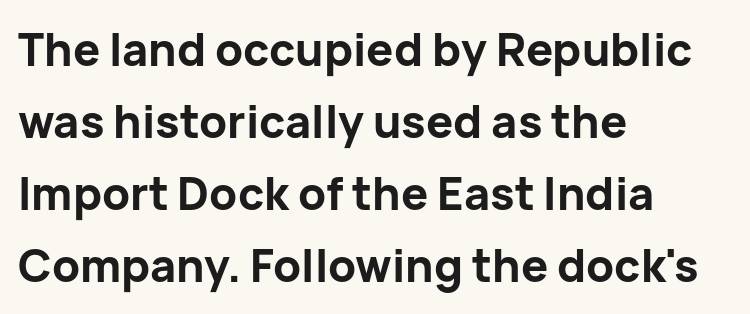
The image shows 45 px bold sans-serif type, upright; set left-aligned, normal line spacing (1.6x), normal letter spacing, not underlined; low stroke contrast and a medium x-height.
